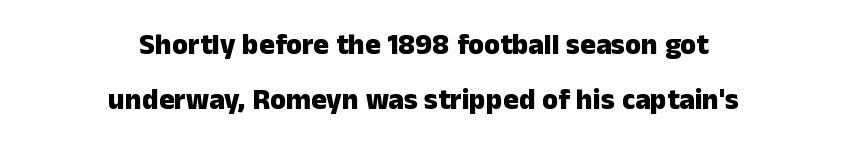
The image shows 29 px heavy sans-serif type, upright; set centered, line spacing 1.88x, normal letter spacing, not underlined; low stroke contrast and a medium x-height.
